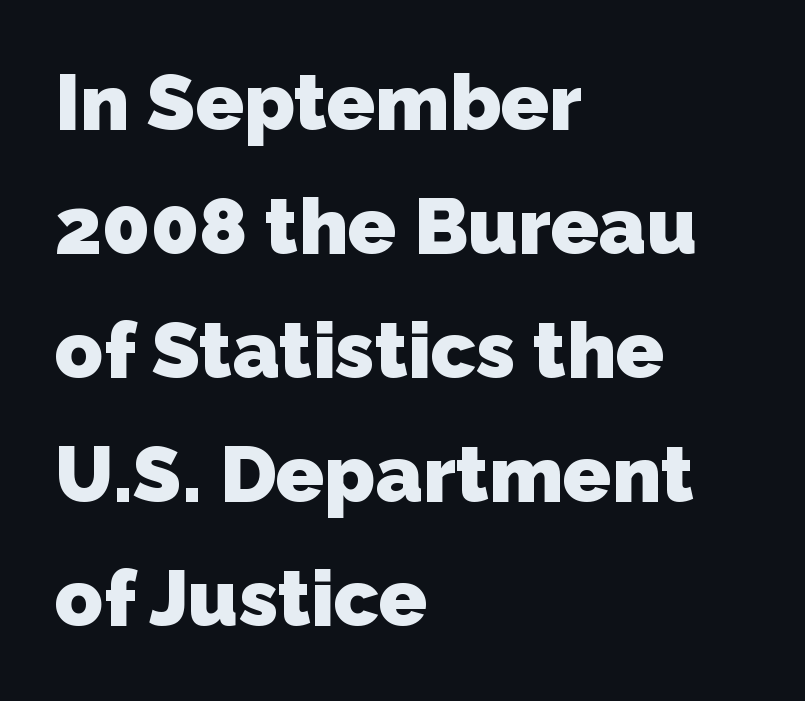
Q: Is the text bold? A: Yes.
Q: Is the typeface a serif or a sans-serif typeface? A: Sans-serif.
Q: Is the text underlined? A: No.
Q: How is the paragraph aligned? A: Left-aligned.
Q: Is the spacing between letters normal or unusually wide? A: Normal.
Q: Is the spacing between lines tight, normal or loose? A: Normal.
Q: Width (condensed, normal, or wide)? A: Normal.
Q: Stroke contrast? A: Low.
Q: x-height? A: Medium.
Q: Monospaced? A: No.
